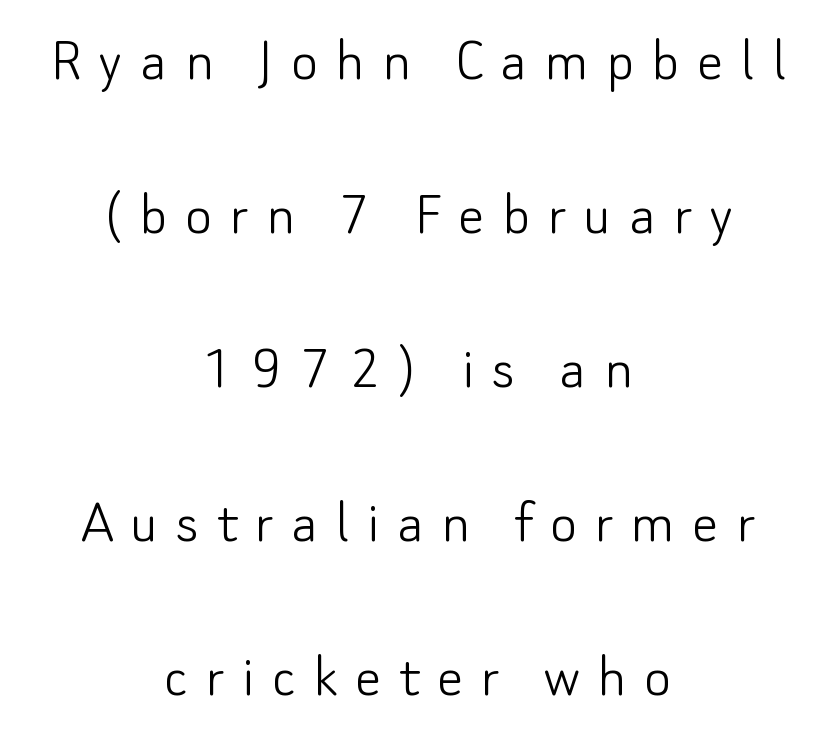
The compositor balanced each line on the midline. Nothing heavy about these letters — not bold at all. Look at the tracking — it's clearly loosened, letters drifting apart. Typographically, this falls in the sans-serif category. Every stem runs plumb, perpendicular to the baseline. Note the varied advance widths — an 'i' is clearly narrower than an 'm'.
